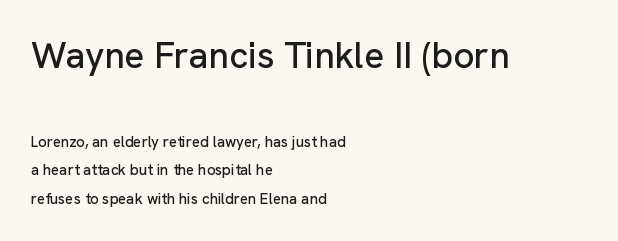
The text block is weighted toward the left margin, trailing off unevenly rightward. Posture: upright roman. Nobody touched the tracking dial on this one. The foot of each line stays bare and open. These lines are rendered in a variable-pitch font. Letterform terminals end flat and unadorned throughout the passage.
